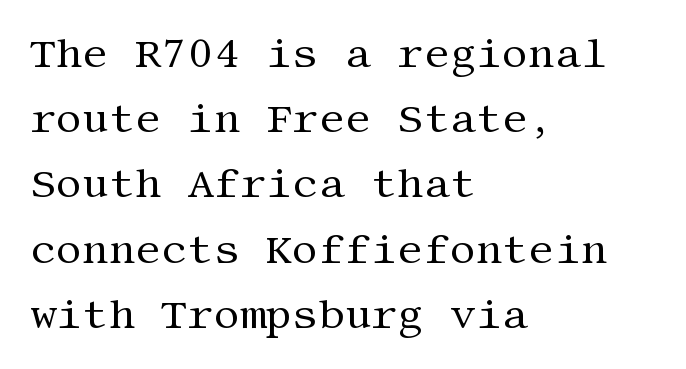
The image shows 41 px regular-weight serif type, upright; set left-aligned, normal line spacing (1.59x), normal letter spacing, not underlined; medium stroke contrast and a large x-height.
